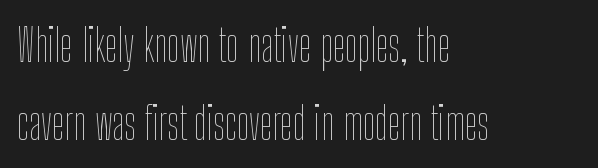
{"italic": "no", "bold": "no", "weight": "thin", "width": "condensed", "stroke_contrast": "low", "x_height": "medium", "monospaced": "no", "underline": "no", "align": "left", "line_spacing_ratio": 1.74, "letter_spacing": "normal", "letter_spacing_em": 0.0, "glyph_px": 45}
